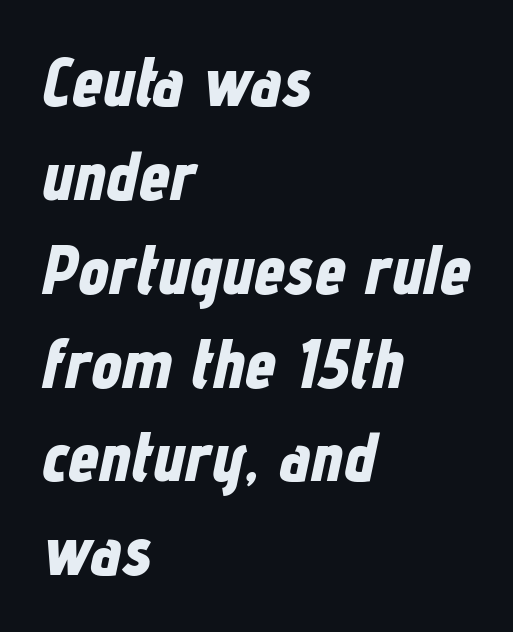
The image shows 69 px bold, condensed type, italic (leaning right); set left-aligned, normal line spacing (1.36x), normal letter spacing, not underlined; low stroke contrast and a medium x-height.
